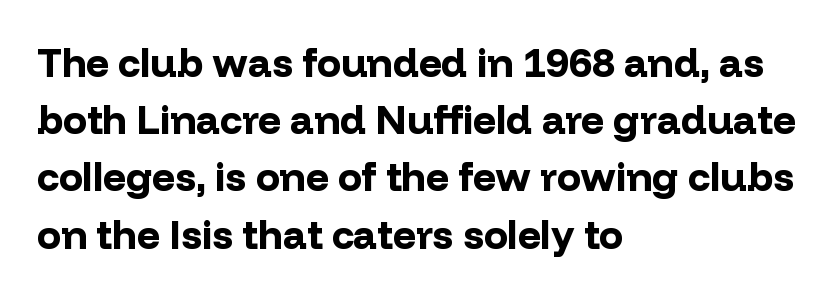
The image shows 40 px bold sans-serif type, upright; set left-aligned, normal line spacing (1.43x), normal letter spacing, not underlined; low stroke contrast and a medium x-height.
